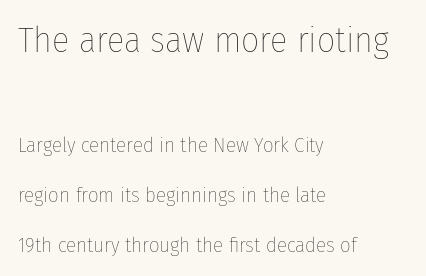
The image shows 36 px thin, condensed type, upright; set left-aligned, loose line spacing (2.37x), normal letter spacing, not underlined; the first (top) block is 1.71x larger; low stroke contrast and a medium x-height.
